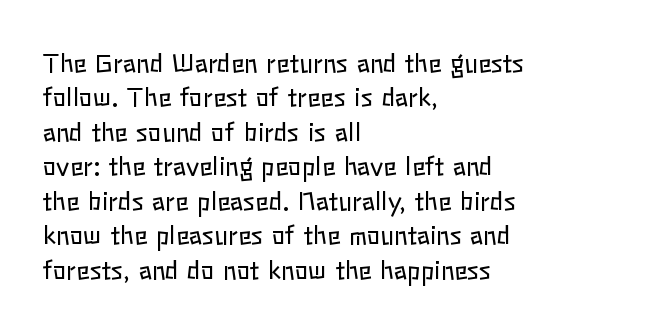
{"italic": "no", "bold": "no", "underline": "no", "align": "left", "line_spacing": "normal", "line_spacing_ratio": 1.38, "letter_spacing": "normal", "letter_spacing_em": 0.0, "glyph_px": 25}
